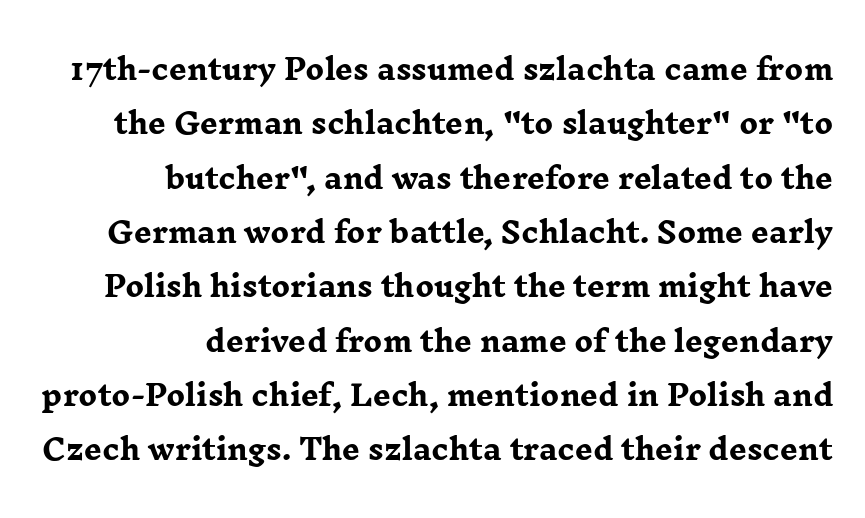
Q: Is the text bold? A: Yes.
Q: Is the text italic (slanted)? A: No, it is upright.
Q: Is the typeface a serif or a sans-serif typeface? A: Serif.
Q: Is the text underlined? A: No.
Q: How is the paragraph aligned? A: Right-aligned.
Q: Is the spacing between letters normal or unusually wide? A: Normal.
Q: Is the spacing between lines tight, normal or loose? A: Loose.
Q: Width (condensed, normal, or wide)? A: Wide.
Q: Stroke contrast? A: Low.
Q: x-height? A: Medium.
Q: Monospaced? A: No.
